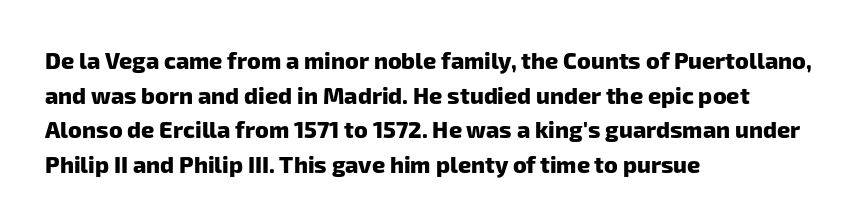
Q: Is the text bold? A: Yes.
Q: Is the text underlined? A: No.
Q: How is the paragraph aligned? A: Left-aligned.
Q: Is the spacing between letters normal or unusually wide? A: Normal.
Q: Is the spacing between lines tight, normal or loose? A: Normal.
